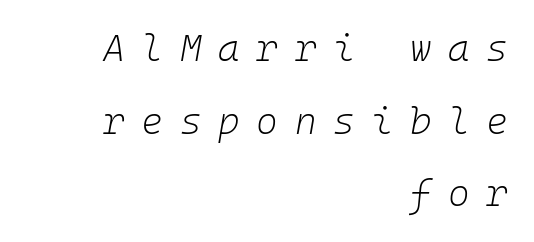
The image shows 37 px light type, italic (leaning right), monospaced; set right-aligned, loose line spacing (1.96x), unusually wide letter spacing (+0.45 em), not underlined; low stroke contrast and a medium x-height.
